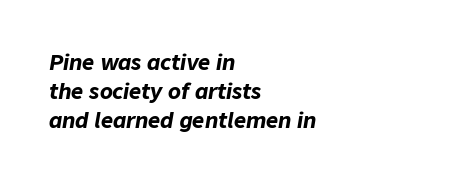
{"italic": "yes", "lean": "right", "slant_degrees": 9, "bold": "yes", "underline": "no", "align": "left", "line_spacing": "normal", "line_spacing_ratio": 1.38, "letter_spacing": "normal", "letter_spacing_em": 0.0, "glyph_px": 21}
